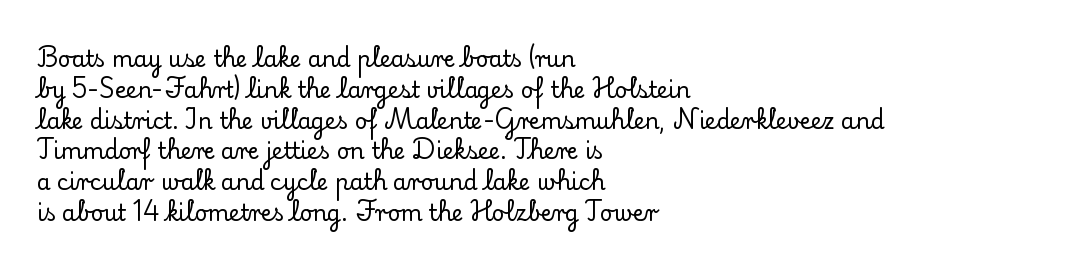
A classic flush-left, rag-right setting is used for this passage. Rendered with straight, roman letterforms. The rendering uses a moderate line-height, typical for paragraphs. In terms of letterspacing, this is plain default setting.
